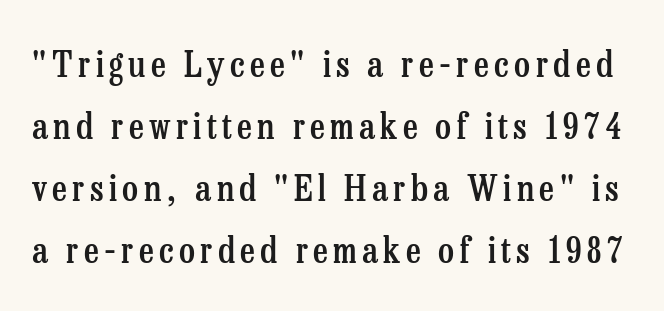
{"serif": "yes", "italic": "no", "bold": "semi", "weight": "semibold", "width": "condensed", "stroke_contrast": "low", "x_height": "medium", "monospaced": "no", "underline": "no", "line_spacing_ratio": 1.72, "glyph_px": 36}
